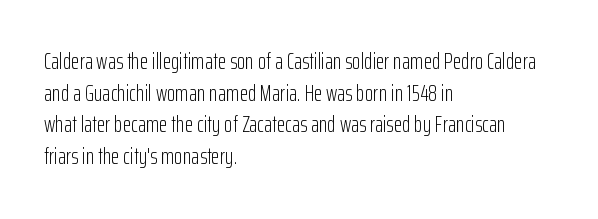
{"italic": "no", "bold": "no", "underline": "no", "align": "left", "line_spacing": "normal", "line_spacing_ratio": 1.44, "letter_spacing": "normal", "letter_spacing_em": 0.0, "glyph_px": 22}
